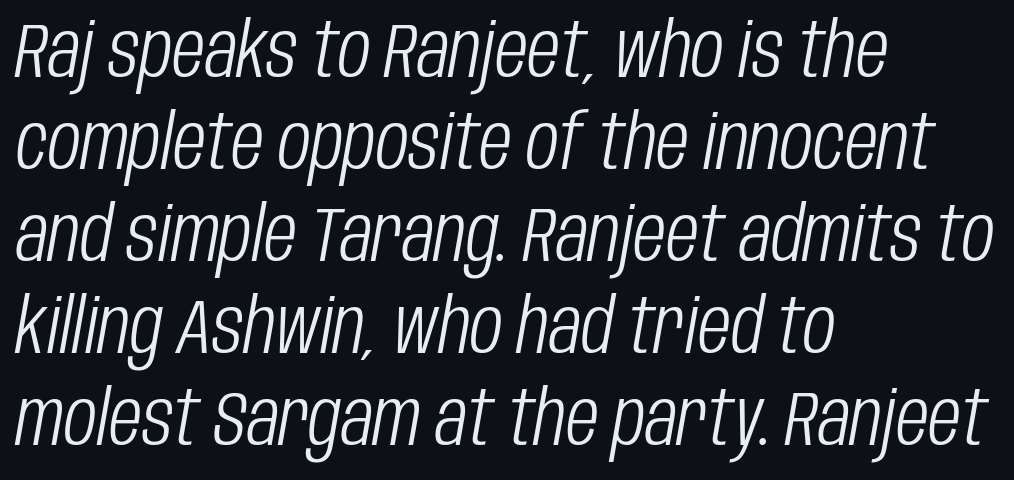
The weight would be labelled regular, book, light, or lighter still. Here the glyphs are tracked normally, forming tight word shapes. Looks like regular typesetting: each glyph gets only the width it needs. Bare-footed words on every line. The paragraph shown leans on its left margin. Quick note: italic.
